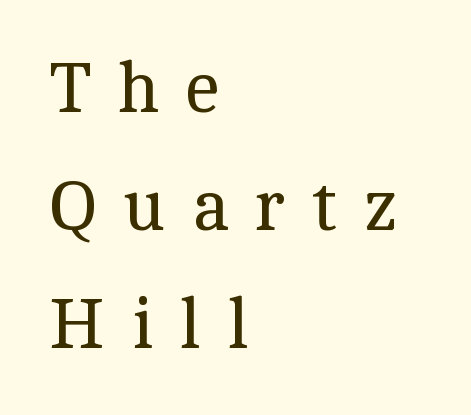
The image shows 71 px regular-weight serif type, upright; set left-aligned, normal line spacing (1.66x), unusually wide letter spacing (+0.37 em), not underlined; a medium x-height.
